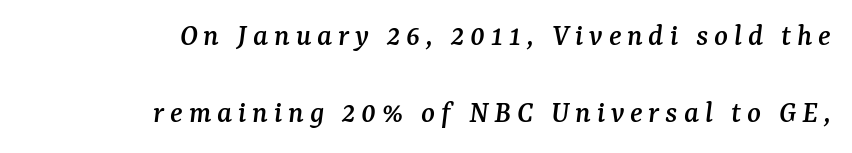
The image shows 32 px serif type, italic (leaning right); set right-aligned, loose line spacing (2.41x), not underlined; medium stroke contrast and a medium x-height.
